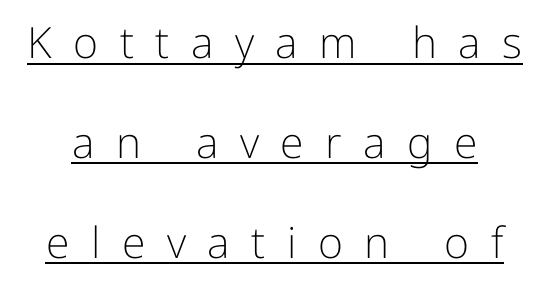
The image shows 43 px light sans-serif type, upright; set loose line spacing (2.32x), unusually wide letter spacing (+0.5 em), underlined; low stroke contrast and a medium x-height.
